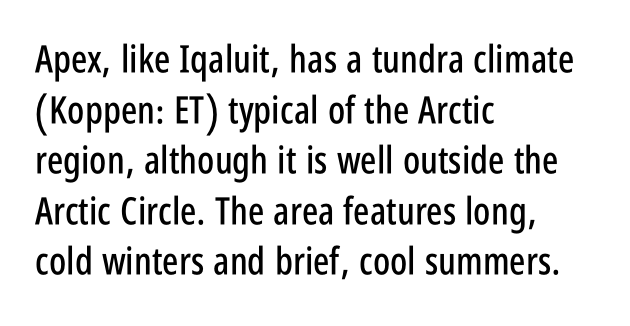
The face used here is proportionally spaced, like ordinary book or web type. This rendering employs a face without finishing strokes, i.e., a sans-serif. Honestly, there is no underline to notice here at all. Does the copy run flush right? No — it runs flush left.
